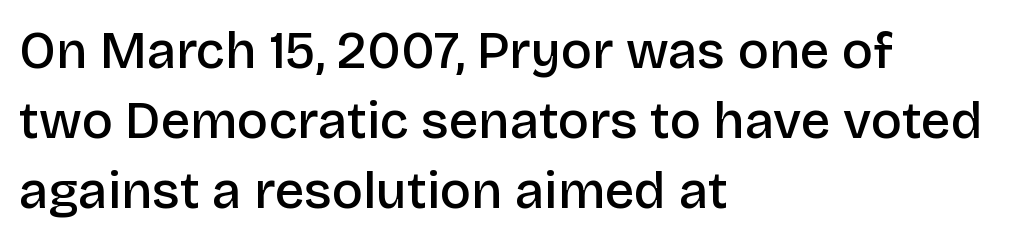
The image shows 52 px semibold sans-serif type, upright; set left-aligned, normal line spacing (1.35x), normal letter spacing, not underlined; low stroke contrast and a large x-height.
